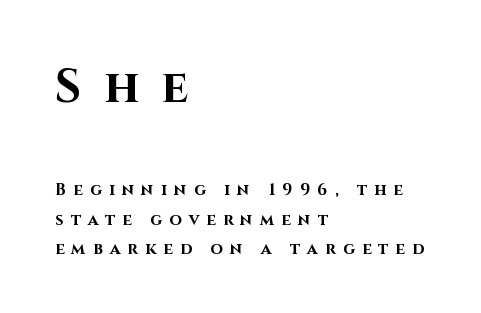
Q: Is the text bold? A: Yes.
Q: Is the text italic (slanted)? A: No, it is upright.
Q: Is the typeface a serif or a sans-serif typeface? A: Sans-serif.
Q: Is the text underlined? A: No.
Q: How is the paragraph aligned? A: Left-aligned.
Q: Is the spacing between letters normal or unusually wide? A: Unusually wide.
Q: Which block of text is set in a larger size, the first (top) or the second (bottom)? A: The first (top) one.
Q: Width (condensed, normal, or wide)? A: Normal.
Q: Stroke contrast? A: High.
Q: x-height? A: Large.
Q: Monospaced? A: No.
